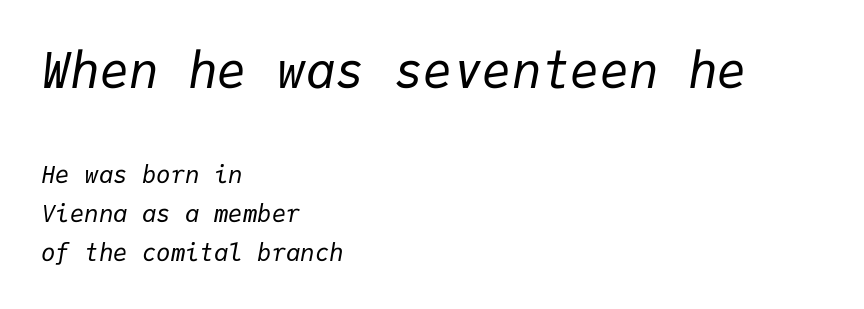
Q: Is the text bold? A: No.
Q: Is the text italic (slanted)? A: Yes, it leans right by about 9 degrees.
Q: Is the text underlined? A: No.
Q: How is the paragraph aligned? A: Left-aligned.
Q: Is the spacing between letters normal or unusually wide? A: Normal.
Q: Is the spacing between lines tight, normal or loose? A: Normal.
Q: Which block of text is set in a larger size, the first (top) or the second (bottom)? A: The first (top) one.
Q: Width (condensed, normal, or wide)? A: Normal.
Q: Stroke contrast? A: Low.
Q: x-height? A: Medium.
Q: Monospaced? A: Yes.
